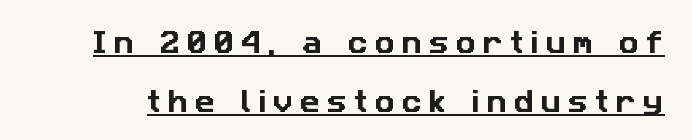
Airy leading. Each line of the rendering has a horizontal stroke beneath the glyphs. The face used here is rendered with a markedly widened letterfit.
